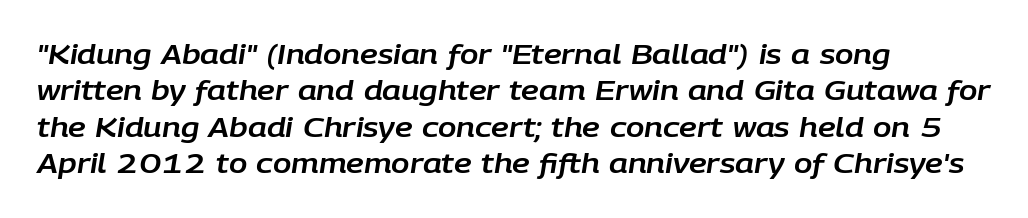
Caption: multi-line text, flush left, ragged right. The vertical gap from one line to the next is medium. Each row of text sits above clean, open space. In terms of posture, this sample is oblique.
